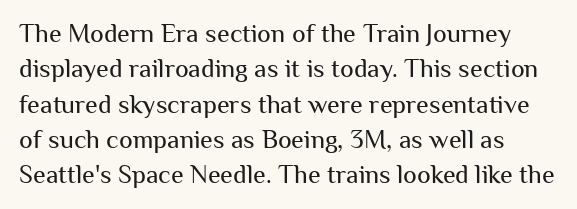
Q: Is the text bold? A: No.
Q: Is the text italic (slanted)? A: No, it is upright.
Q: Is the text underlined? A: No.
Q: Is the spacing between letters normal or unusually wide? A: Normal.
Q: Is the spacing between lines tight, normal or loose? A: Normal.
